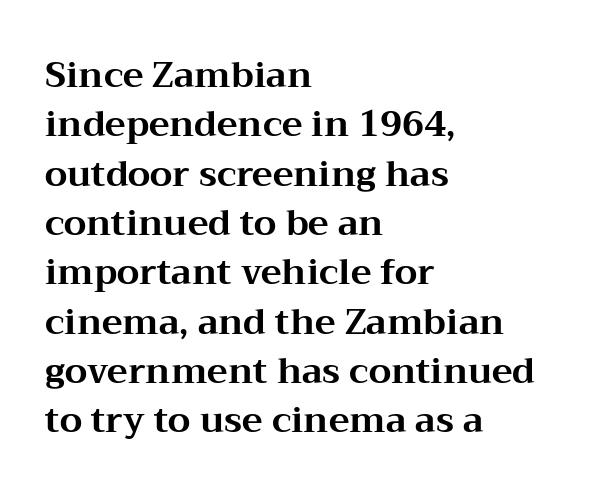
A clean baseline with only descenders dipping below it. This is the regular roman posture of the typeface. Spacing verdict: proportional, widths tailored to each character. The passage shown is typeset with a serif family. The rendering uses a moderate line-height, typical for paragraphs.
